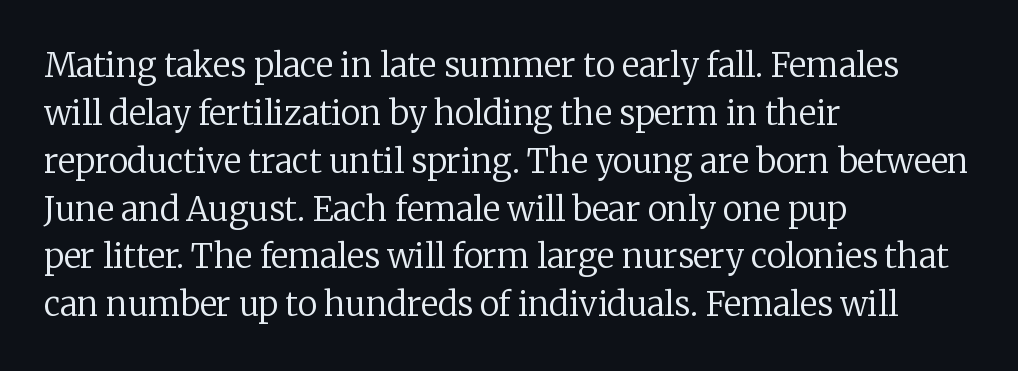
Observe the serifs anchoring each vertical stroke in this sample. Vertically, the passage feels balanced, rows spaced as you'd expect. This rendering leaves character spacing at its baseline value. Bare-footed words on every line. Character widths vary here, with narrow letters taking less room than wide ones.
